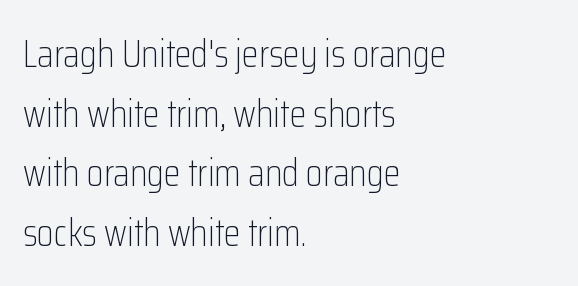
{"serif": "no", "italic": "no", "bold": "no", "weight": "light", "width": "condensed", "stroke_contrast": "low", "x_height": "medium", "monospaced": "no", "underline": "no", "align": "left", "line_spacing": "normal", "line_spacing_ratio": 1.57, "letter_spacing": "normal", "letter_spacing_em": 0.0, "glyph_px": 38}
